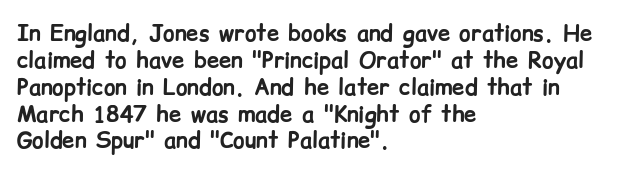
{"italic": "no", "bold": "yes", "underline": "no", "align": "left", "line_spacing_ratio": 1.22, "letter_spacing": "normal", "letter_spacing_em": 0.0, "glyph_px": 22}
